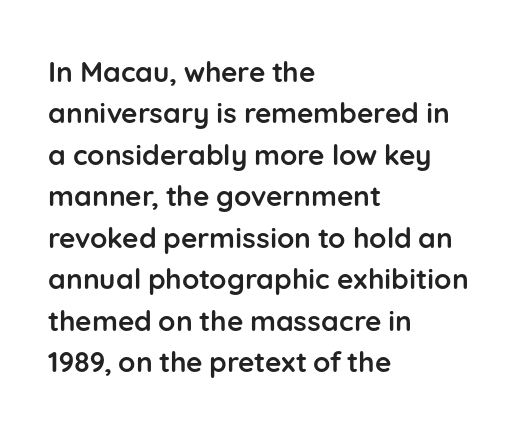
The specimen omits any rule beneath the text block's lines. Every stem runs plumb, perpendicular to the baseline. Typesetter's note: full bold, strokes at maximum text heaviness. Short and long lines alike share a common starting point at left. Default kerning and tracking; the words read as compact shapes.
